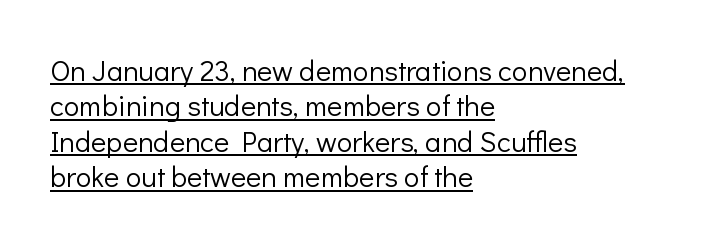
The image shows 29 px light sans-serif type, upright; set left-aligned, line spacing 1.22x, normal letter spacing, underlined; low stroke contrast and a medium x-height.
